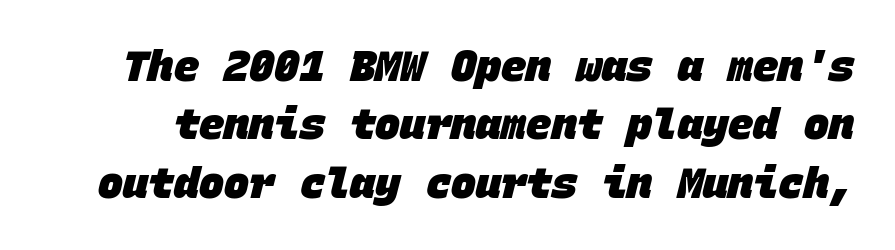
{"serif": "no", "bold": "yes", "weight": "heavy", "width": "normal", "stroke_contrast": "low", "x_height": "large", "monospaced": "yes", "underline": "no", "line_spacing": "normal", "line_spacing_ratio": 1.39, "letter_spacing": "normal", "letter_spacing_em": 0.0, "glyph_px": 42}
